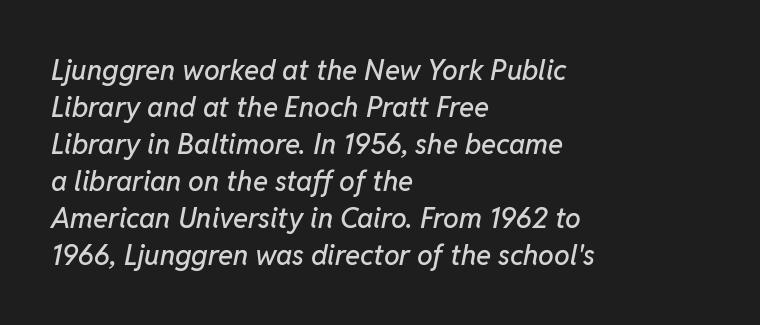
Q: Is the text italic (slanted)? A: Yes, it leans right by about 11 degrees.
Q: Is the text underlined? A: No.
Q: How is the paragraph aligned? A: Left-aligned.
Q: Is the spacing between letters normal or unusually wide? A: Normal.
Q: Is the spacing between lines tight, normal or loose? A: Normal.
Q: Width (condensed, normal, or wide)? A: Normal.
Q: Stroke contrast? A: Low.
Q: x-height? A: Medium.
Q: Monospaced? A: No.
